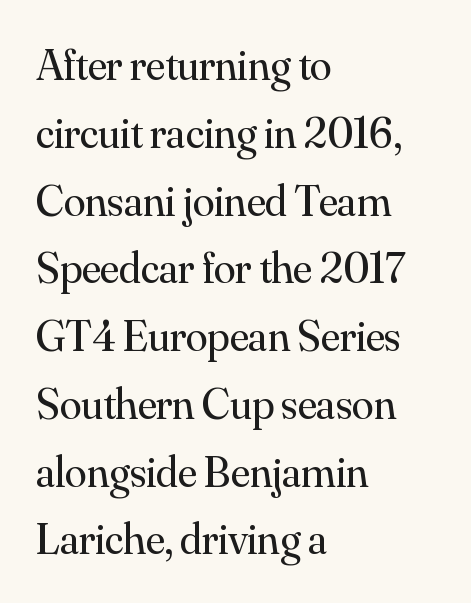
The image shows 44 px regular-weight serif type, upright; set left-aligned, normal line spacing (1.54x), normal letter spacing, not underlined; medium stroke contrast and a small x-height.
